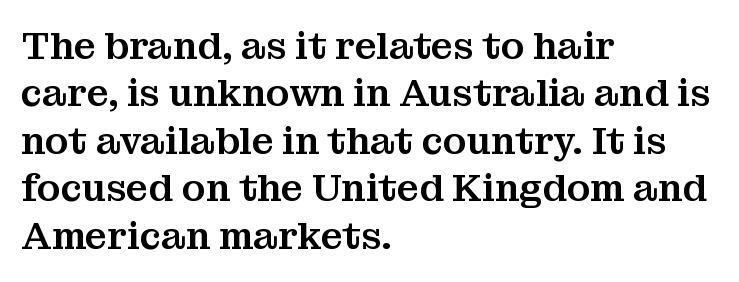
{"serif": "yes", "italic": "no", "width": "normal", "stroke_contrast": "medium", "x_height": "medium", "monospaced": "no", "underline": "no", "align": "left", "line_spacing": "normal", "line_spacing_ratio": 1.25, "letter_spacing": "normal", "letter_spacing_em": 0.0, "glyph_px": 38}
